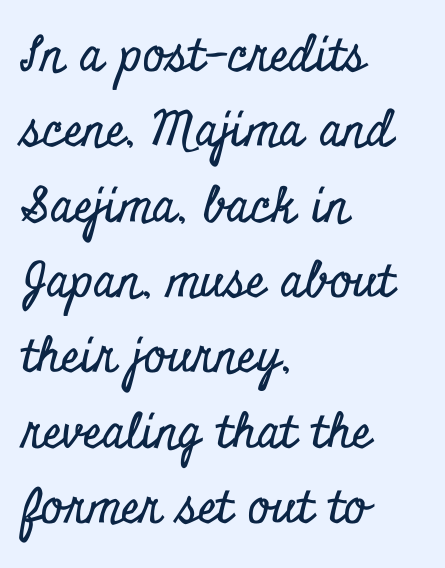
{"serif": "yes", "width": "condensed", "stroke_contrast": "low", "x_height": "small", "monospaced": "no", "underline": "no", "align": "left", "line_spacing": "normal", "line_spacing_ratio": 1.57, "letter_spacing": "normal", "letter_spacing_em": 0.0, "glyph_px": 48}
